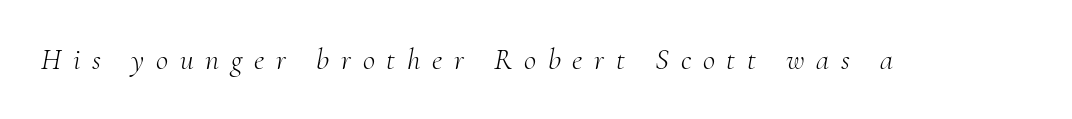
Each letter keeps its own natural width here, so spacing adapts to shape. The passage shown is typeset with a serif family. Weight: not bold — regular or lighter. Display-style spreading of the glyphs; the letterfit is very open.
